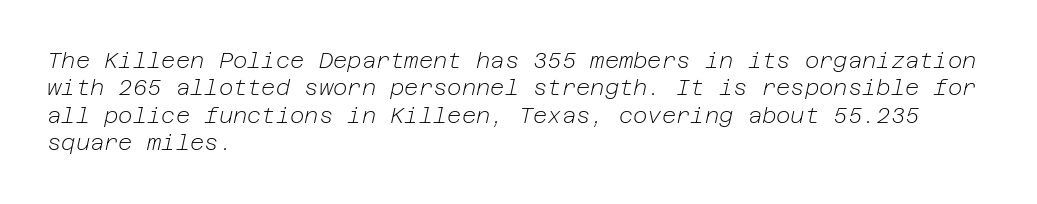
The image shows 22 px text type, italic (leaning right); set left-aligned, normal line spacing (1.25x), normal letter spacing, not underlined.
